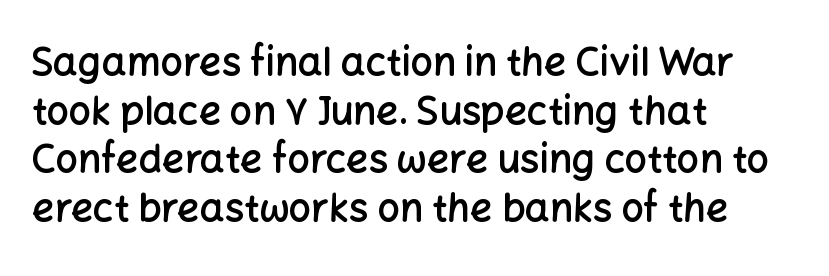
The image shows 39 px semibold sans-serif type, upright; set left-aligned, normal line spacing (1.25x), normal letter spacing, not underlined; low stroke contrast and a medium x-height.
